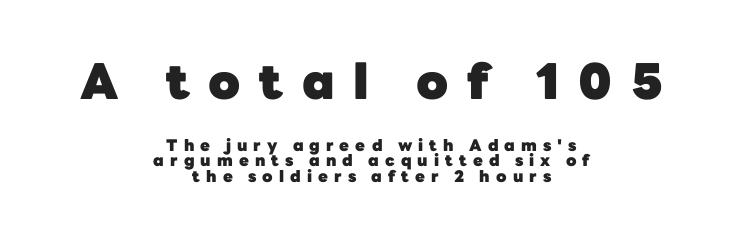
Q: Is the text bold? A: Yes.
Q: Is the text italic (slanted)? A: No, it is upright.
Q: Is the typeface a serif or a sans-serif typeface? A: Sans-serif.
Q: Is the text underlined? A: No.
Q: How is the paragraph aligned? A: Centered.
Q: Is the spacing between letters normal or unusually wide? A: Unusually wide.
Q: Is the spacing between lines tight, normal or loose? A: Tight.
Q: Which block of text is set in a larger size, the first (top) or the second (bottom)? A: The first (top) one.
Q: Width (condensed, normal, or wide)? A: Normal.
Q: Stroke contrast? A: Low.
Q: x-height? A: Medium.
Q: Monospaced? A: No.
